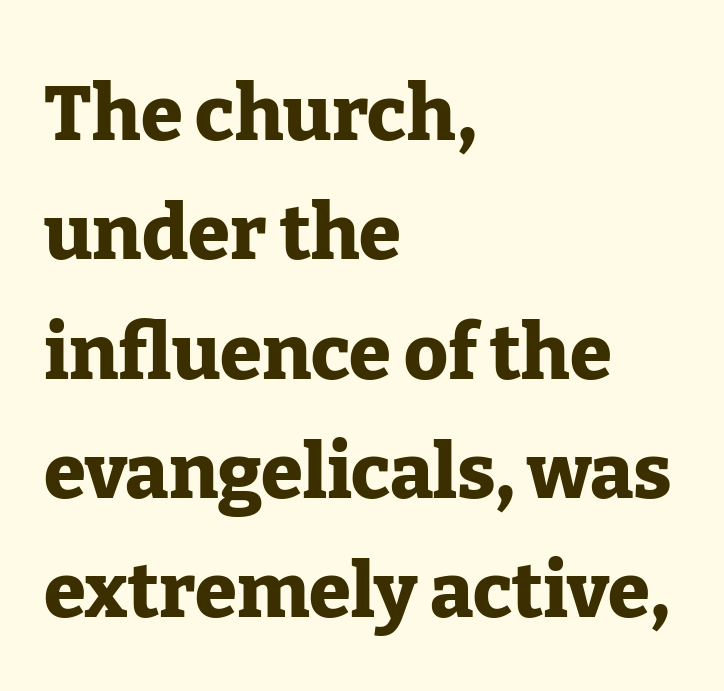
Q: Is the text bold? A: Yes.
Q: Is the text italic (slanted)? A: No, it is upright.
Q: Is the typeface a serif or a sans-serif typeface? A: Serif.
Q: Is the text underlined? A: No.
Q: How is the paragraph aligned? A: Left-aligned.
Q: Is the spacing between letters normal or unusually wide? A: Normal.
Q: Is the spacing between lines tight, normal or loose? A: Normal.
Q: Width (condensed, normal, or wide)? A: Normal.
Q: Stroke contrast? A: Low.
Q: x-height? A: Medium.
Q: Monospaced? A: No.
